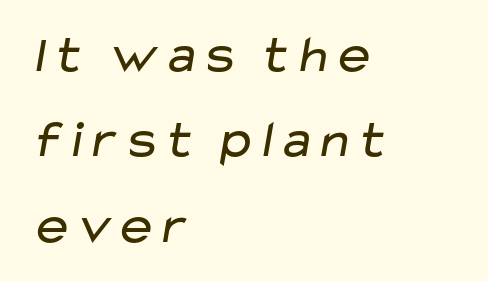
Q: Is the text bold? A: No.
Q: Is the typeface a serif or a sans-serif typeface? A: Sans-serif.
Q: Is the text underlined? A: No.
Q: How is the paragraph aligned? A: Left-aligned.
Q: Is the spacing between letters normal or unusually wide? A: Normal.
Q: Is the spacing between lines tight, normal or loose? A: Normal.
Q: Width (condensed, normal, or wide)? A: Wide.
Q: Stroke contrast? A: Low.
Q: x-height? A: Medium.
Q: Monospaced? A: No.
